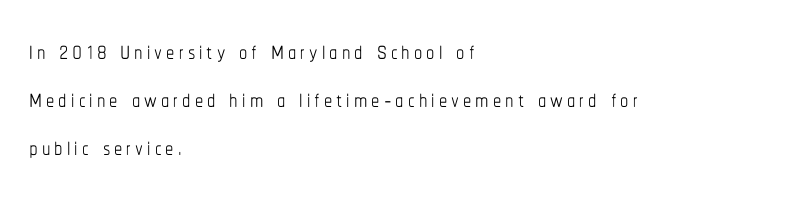
{"italic": "no", "bold": "no", "weight": "thin", "width": "condensed", "stroke_contrast": "low", "x_height": "medium", "monospaced": "no", "underline": "no", "align": "left", "line_spacing": "normal", "line_spacing_ratio": 1.45, "glyph_px": 33}
